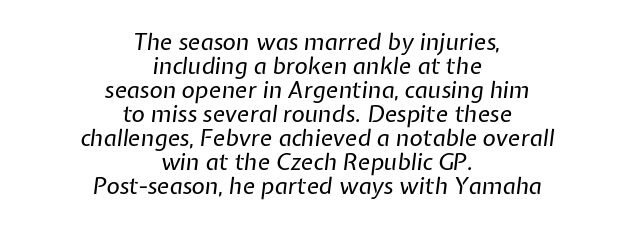
Q: Is the text bold? A: No.
Q: Is the text italic (slanted)? A: Yes, it leans right by about 7 degrees.
Q: Is the text underlined? A: No.
Q: How is the paragraph aligned? A: Centered.
Q: Is the spacing between letters normal or unusually wide? A: Normal.
Q: Is the spacing between lines tight, normal or loose? A: Tight.
